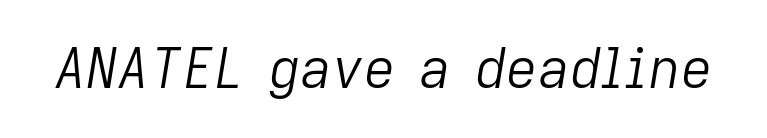
{"italic": "yes", "lean": "right", "slant_degrees": 9, "bold": "no", "weight": "light", "width": "normal", "stroke_contrast": "low", "x_height": "medium", "monospaced": "no", "underline": "no", "letter_spacing": "normal", "letter_spacing_em": 0.0, "glyph_px": 55}
